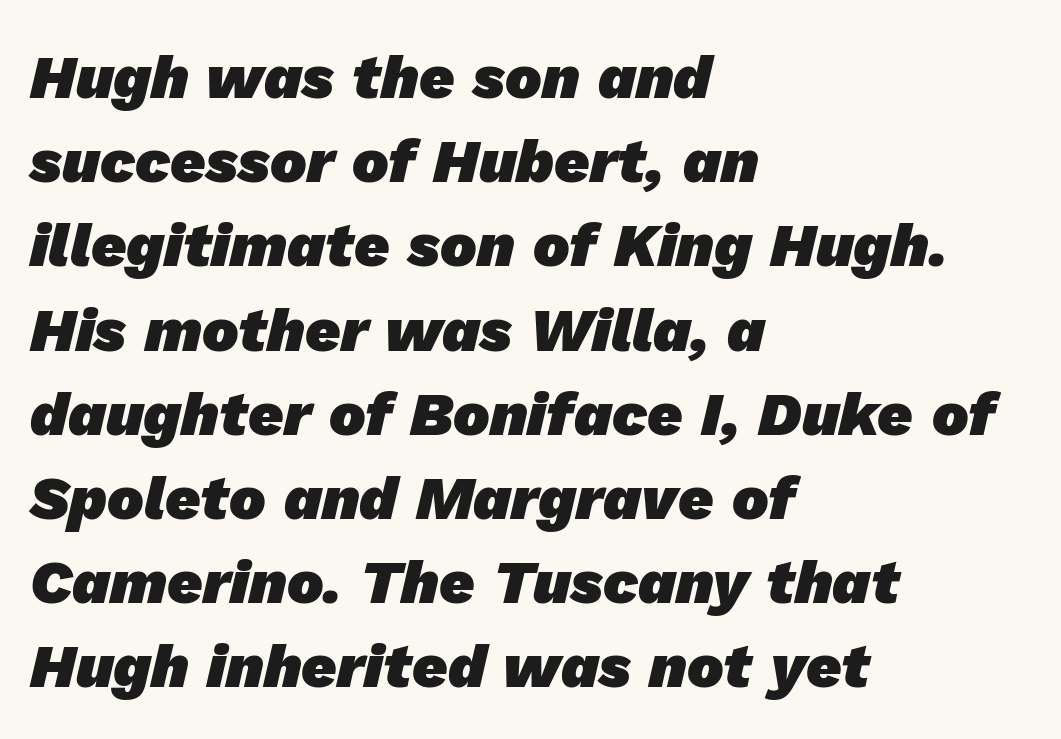
Q: Is the text bold? A: Yes.
Q: Is the typeface a serif or a sans-serif typeface? A: Sans-serif.
Q: Is the text underlined? A: No.
Q: How is the paragraph aligned? A: Left-aligned.
Q: Is the spacing between letters normal or unusually wide? A: Normal.
Q: Is the spacing between lines tight, normal or loose? A: Normal.
Q: Width (condensed, normal, or wide)? A: Normal.
Q: Stroke contrast? A: Low.
Q: x-height? A: Medium.
Q: Monospaced? A: No.
